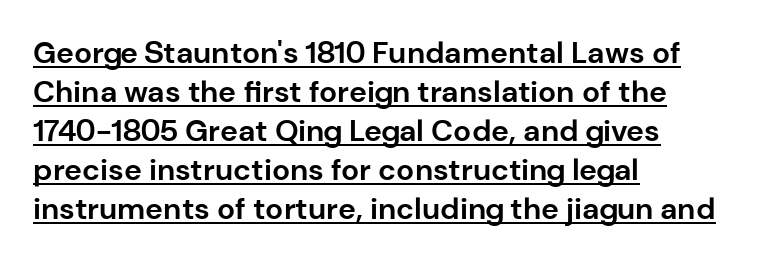
Q: Is the text bold? A: Yes.
Q: Is the text italic (slanted)? A: No, it is upright.
Q: Is the typeface a serif or a sans-serif typeface? A: Sans-serif.
Q: Is the text underlined? A: Yes.
Q: How is the paragraph aligned? A: Left-aligned.
Q: Is the spacing between letters normal or unusually wide? A: Normal.
Q: Is the spacing between lines tight, normal or loose? A: Normal.
Q: Width (condensed, normal, or wide)? A: Normal.
Q: Stroke contrast? A: Low.
Q: x-height? A: Medium.
Q: Monospaced? A: No.
